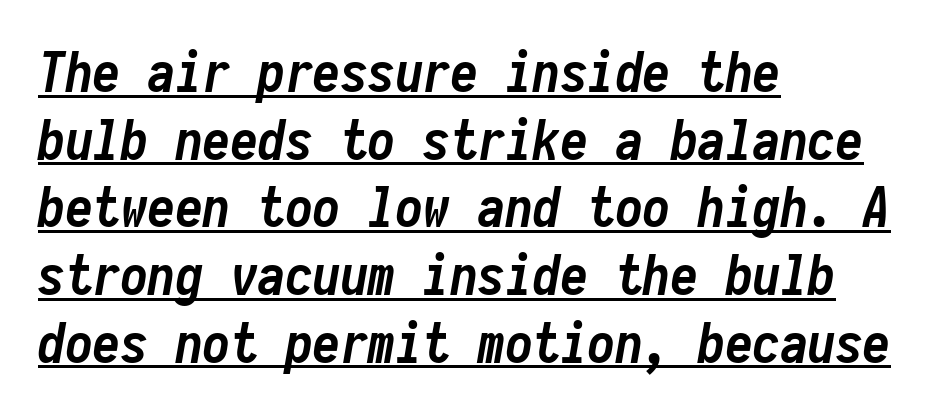
The image shows 55 px semibold, condensed type, italic (leaning right), monospaced; set left-aligned, line spacing 1.23x, normal letter spacing, underlined; low stroke contrast and a medium x-height.
